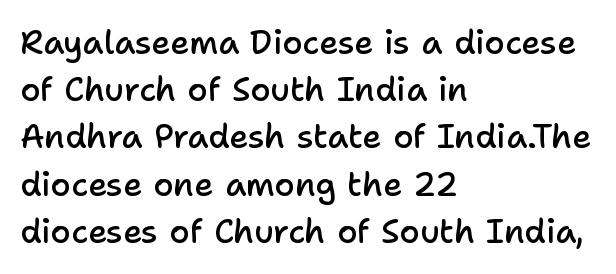
Letter spacing: default. This block has exactly the height ordinary leading produces. Quick note: underline off. Teacher's note: observe the even left margin — that is flush-left alignment.
